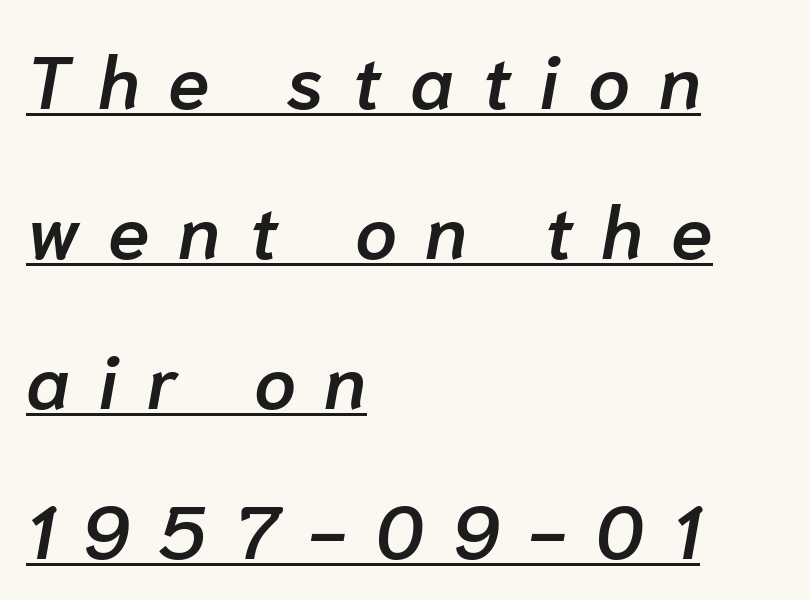
Q: Is the text bold? A: Semi-bold.
Q: Is the text italic (slanted)? A: Yes, it leans right by about 10 degrees.
Q: Is the text underlined? A: Yes.
Q: How is the paragraph aligned? A: Left-aligned.
Q: Is the spacing between letters normal or unusually wide? A: Unusually wide.
Q: Is the spacing between lines tight, normal or loose? A: Loose.
Q: Width (condensed, normal, or wide)? A: Normal.
Q: Stroke contrast? A: Low.
Q: x-height? A: Medium.
Q: Monospaced? A: No.
